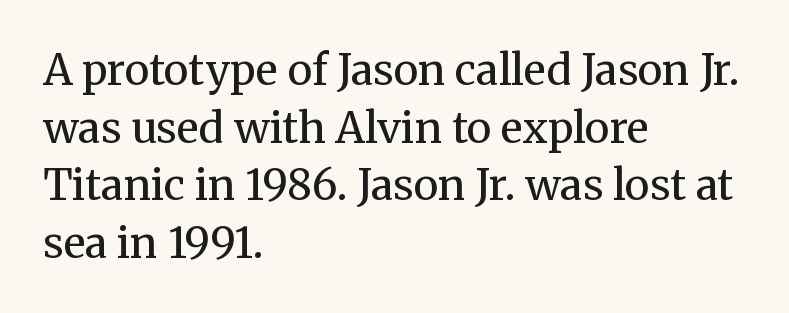
{"serif": "yes", "italic": "no", "bold": "no", "weight": "regular", "width": "normal", "stroke_contrast": "medium", "x_height": "medium", "monospaced": "no", "underline": "no", "align": "left", "line_spacing": "normal", "line_spacing_ratio": 1.37, "letter_spacing": "normal", "letter_spacing_em": 0.0, "glyph_px": 42}
